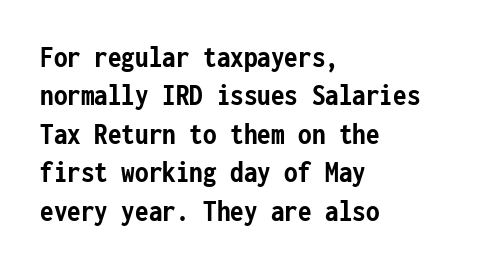
The image shows 31 px semibold, condensed sans-serif type, upright, monospaced; set left-aligned, line spacing 1.24x, normal letter spacing, not underlined; low stroke contrast and a medium x-height.
